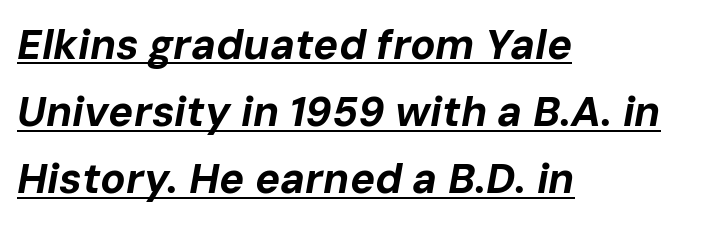
{"italic": "yes", "lean": "right", "slant_degrees": 10, "bold": "yes", "weight": "bold", "width": "normal", "stroke_contrast": "low", "x_height": "medium", "monospaced": "no", "underline": "yes", "align": "left", "line_spacing": "normal", "line_spacing_ratio": 1.6, "letter_spacing": "normal", "letter_spacing_em": 0.0, "glyph_px": 42}
